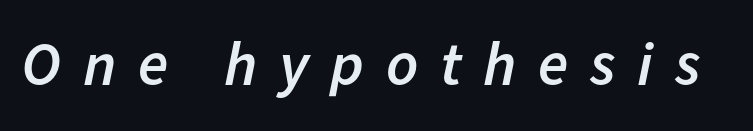
The image shows 62 px semibold type, italic (leaning right); set unusually wide letter spacing (+0.35 em), not underlined; low stroke contrast and a medium x-height.
